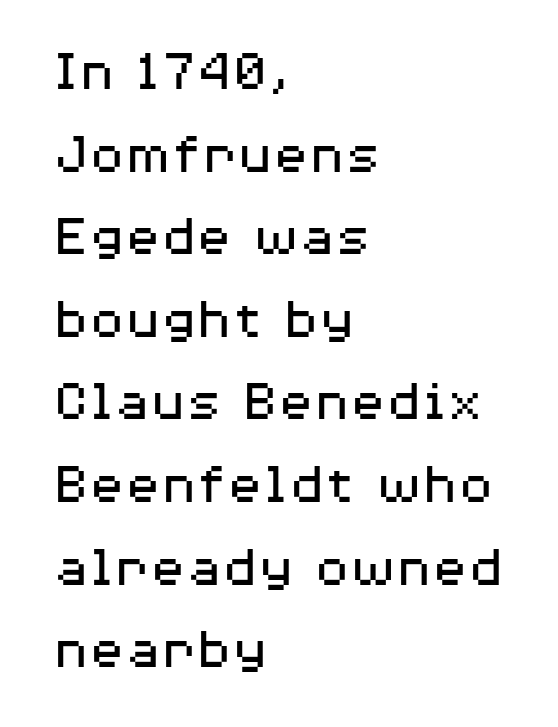
Observe the ordinary spacing: letters are neighbours, not strangers. The typeface chosen for these lines omits serifs. How would I describe the line gaps? Plain and ordinary. These glyphs show unthickened strokes, regular width or finer.
